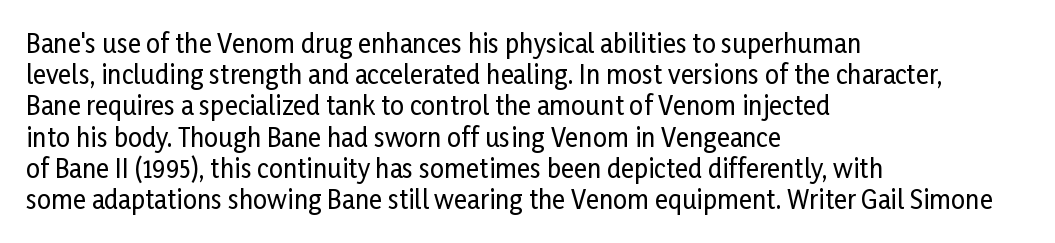
Q: Is the text italic (slanted)? A: No, it is upright.
Q: Is the text underlined? A: No.
Q: How is the paragraph aligned? A: Left-aligned.
Q: Is the spacing between letters normal or unusually wide? A: Normal.
Q: Is the spacing between lines tight, normal or loose? A: Normal.
